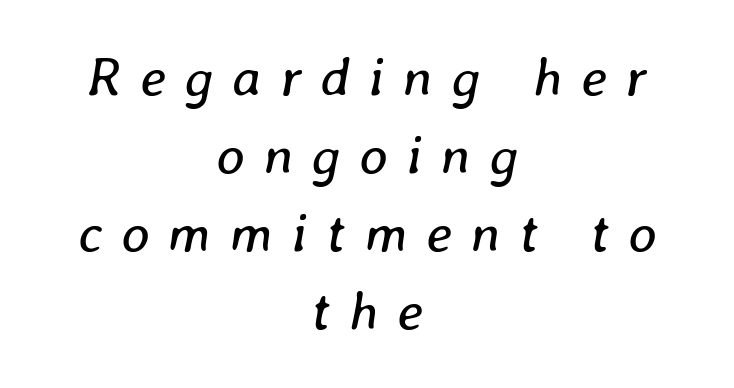
{"italic": "yes", "lean": "right", "slant_degrees": 8, "bold": "no", "weight": "regular", "width": "normal", "stroke_contrast": "low", "x_height": "medium", "monospaced": "no", "underline": "no", "align": "center", "line_spacing": "normal", "line_spacing_ratio": 1.42, "letter_spacing": "wide", "letter_spacing_em": 0.34, "glyph_px": 55}
